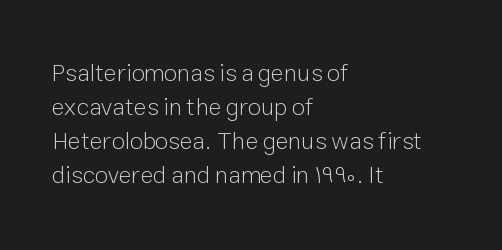
Q: Is the text bold? A: No.
Q: Is the text italic (slanted)? A: No, it is upright.
Q: Is the text underlined? A: No.
Q: How is the paragraph aligned? A: Left-aligned.
Q: Is the spacing between letters normal or unusually wide? A: Normal.
Q: Is the spacing between lines tight, normal or loose? A: Normal.
